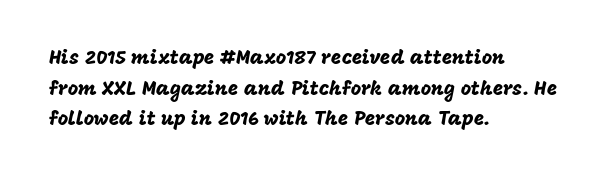
Q: Is the text italic (slanted)? A: Yes.
Q: Is the text underlined? A: No.
Q: How is the paragraph aligned? A: Left-aligned.
Q: Is the spacing between letters normal or unusually wide? A: Normal.
Q: Is the spacing between lines tight, normal or loose? A: Normal.
